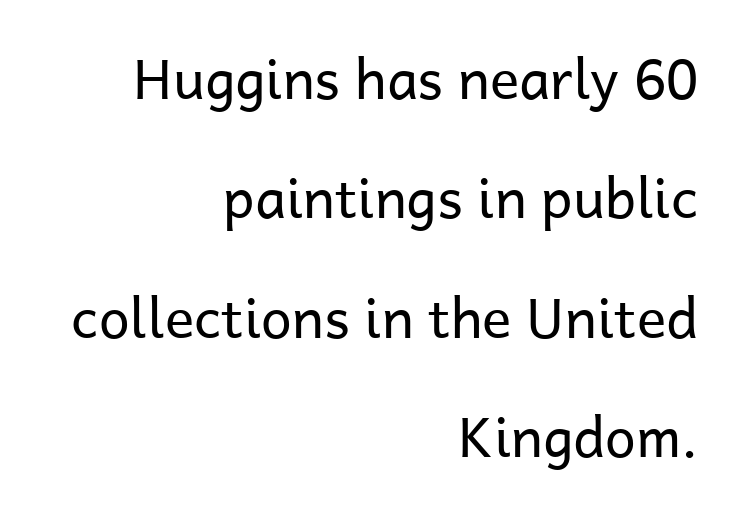
The image shows 55 px regular-weight sans-serif type, upright; set right-aligned, loose line spacing (2.17x), normal letter spacing, not underlined; low stroke contrast and a medium x-height.
